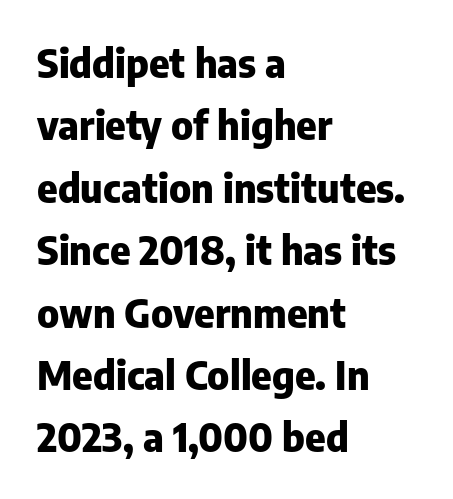
Q: Is the text bold? A: Yes.
Q: Is the text italic (slanted)? A: No, it is upright.
Q: Is the typeface a serif or a sans-serif typeface? A: Sans-serif.
Q: Is the text underlined? A: No.
Q: How is the paragraph aligned? A: Left-aligned.
Q: Is the spacing between letters normal or unusually wide? A: Normal.
Q: Is the spacing between lines tight, normal or loose? A: Normal.
Q: Width (condensed, normal, or wide)? A: Normal.
Q: Stroke contrast? A: Low.
Q: x-height? A: Medium.
Q: Monospaced? A: No.
